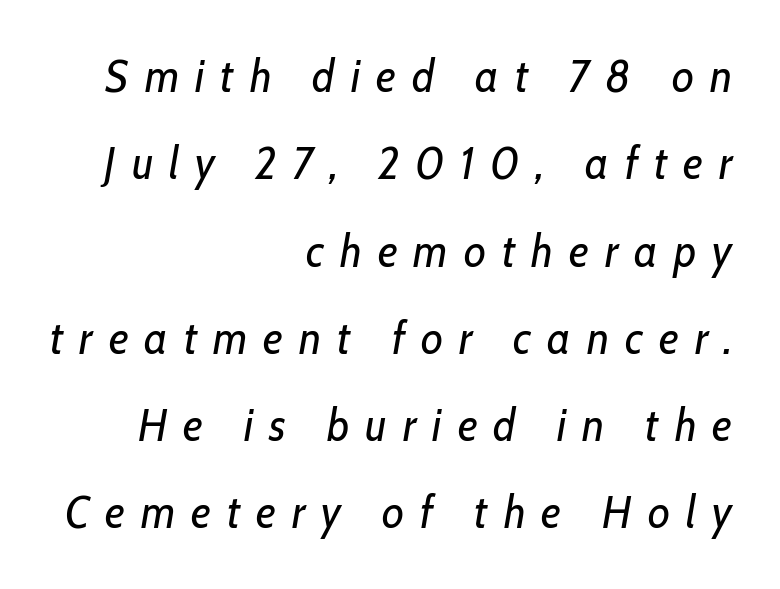
{"italic": "yes", "lean": "right", "slant_degrees": 10, "bold": "no", "weight": "regular", "width": "condensed", "stroke_contrast": "low", "x_height": "medium", "monospaced": "no", "underline": "no", "align": "right", "line_spacing": "loose", "line_spacing_ratio": 1.94, "letter_spacing": "wide", "letter_spacing_em": 0.36, "glyph_px": 45}
